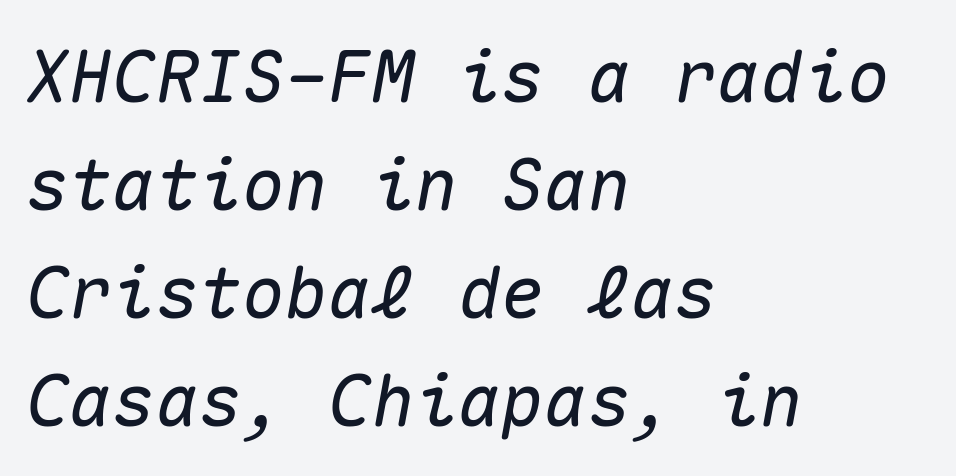
The image shows 72 px text type, italic (leaning right), monospaced; set left-aligned, normal line spacing (1.5x), normal letter spacing, not underlined; medium stroke contrast and a medium x-height.
